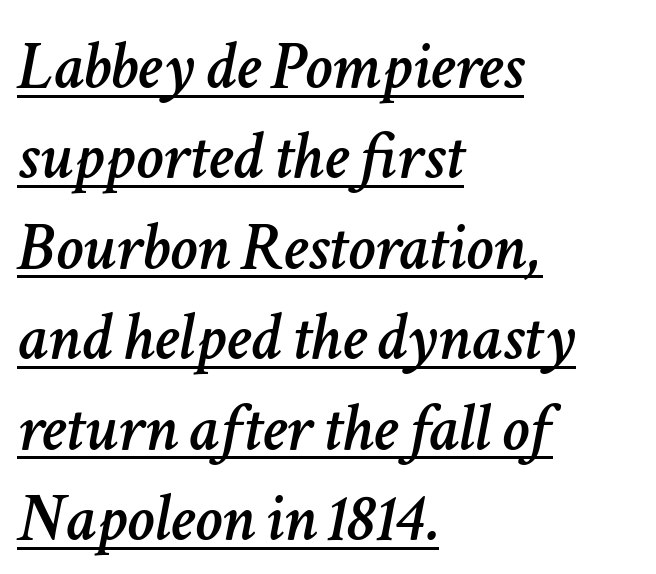
{"italic": "yes", "lean": "right", "slant_degrees": 11, "width": "normal", "stroke_contrast": "low", "x_height": "medium", "monospaced": "no", "underline": "yes", "align": "left", "line_spacing": "normal", "line_spacing_ratio": 1.31, "letter_spacing": "normal", "letter_spacing_em": 0.0, "glyph_px": 69}
